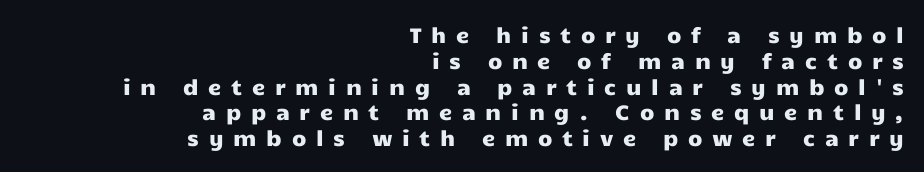
Q: Is the text italic (slanted)? A: No, it is upright.
Q: Is the text underlined? A: No.
Q: How is the paragraph aligned? A: Right-aligned.
Q: Is the spacing between letters normal or unusually wide? A: Unusually wide.
